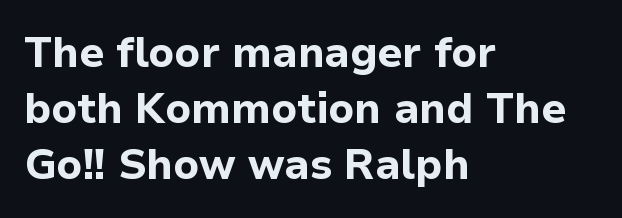
The gaps between neighbouring characters are ordinary and unremarkable. Short and long lines alike share a common starting point at left. Letterform terminals end flat and unadorned throughout the passage. Decoration check: the copy has no underline. Upright lettering throughout.
